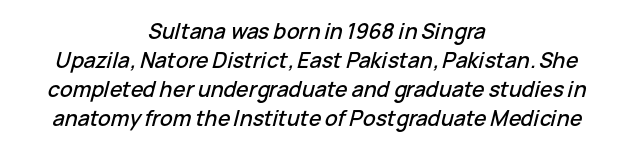
Students, observe: this is what conventionally led text looks like. Notice how the passage keeps no hard edge, just a central spine. This sample uses plain, unmodified letter spacing. Any mark beneath the type? The region is blank.
